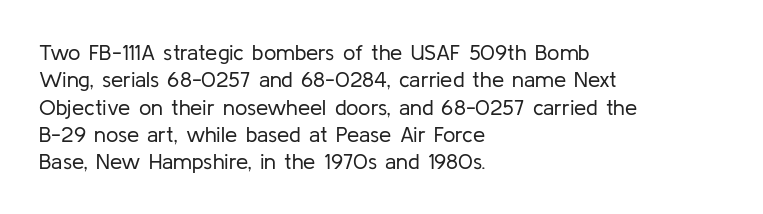
The image shows 22 px text type, upright; set left-aligned, line spacing 1.24x, normal letter spacing, not underlined.
